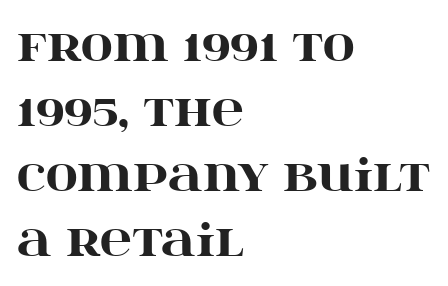
The image shows 44 px heavy, wide serif type, upright; set left-aligned, normal line spacing (1.48x), normal letter spacing, not underlined; high stroke contrast and a large x-height.
